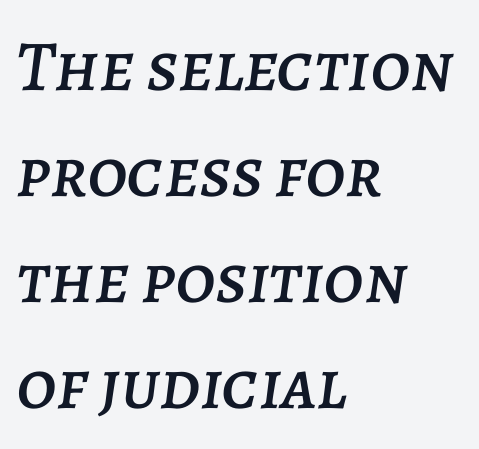
Q: Is the text italic (slanted)? A: Yes, it leans right by about 7 degrees.
Q: Is the text underlined? A: No.
Q: How is the paragraph aligned? A: Left-aligned.
Q: Is the spacing between letters normal or unusually wide? A: Normal.
Q: Is the spacing between lines tight, normal or loose? A: Normal.
Q: Width (condensed, normal, or wide)? A: Normal.
Q: Stroke contrast? A: Low.
Q: x-height? A: Large.
Q: Monospaced? A: No.
